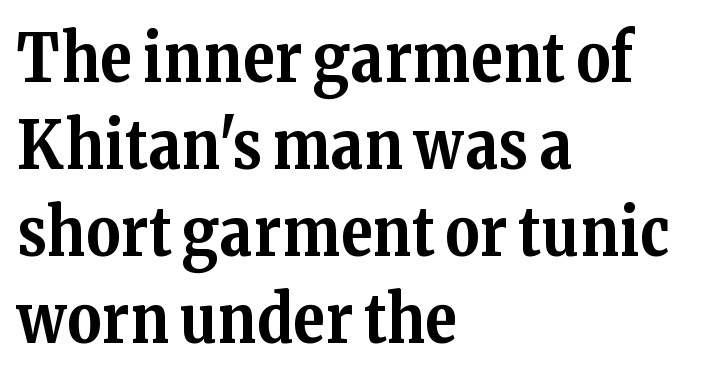
{"serif": "yes", "italic": "no", "bold": "yes", "weight": "bold", "width": "normal", "stroke_contrast": "medium", "x_height": "medium", "monospaced": "no", "underline": "no", "align": "left", "line_spacing": "normal", "line_spacing_ratio": 1.32, "letter_spacing": "normal", "letter_spacing_em": 0.0, "glyph_px": 66}
